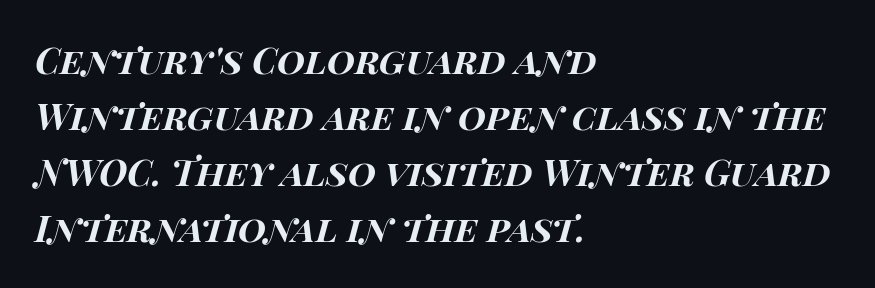
The image shows 36 px bold, wide type, italic (leaning right); set left-aligned, normal line spacing (1.56x), normal letter spacing, not underlined; high stroke contrast and a large x-height.
